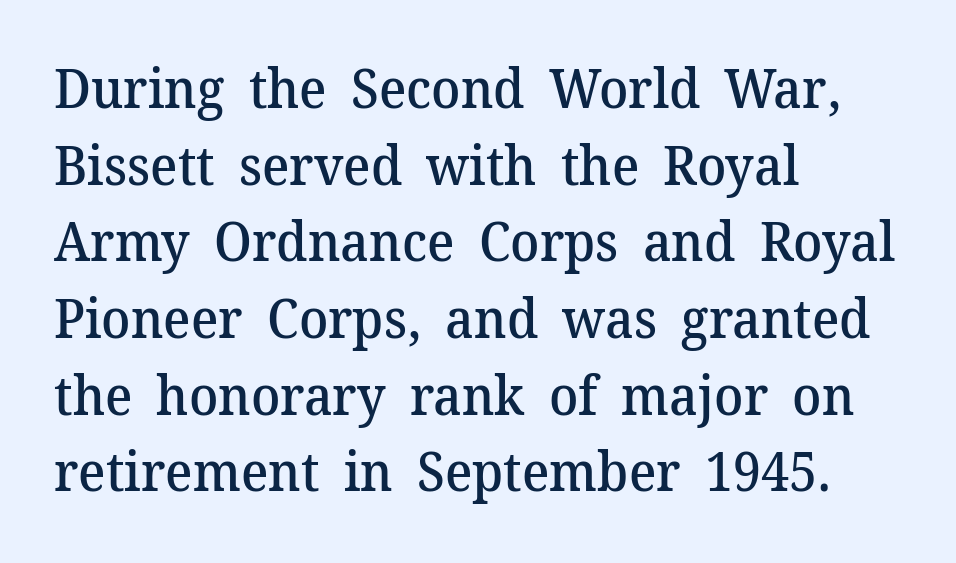
The image shows 54 px semibold serif type, upright; set left-aligned, normal line spacing (1.42x), normal letter spacing, not underlined; medium stroke contrast and a medium x-height.
